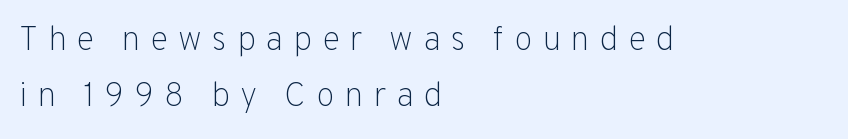
The image shows 34 px light sans-serif type, upright; set left-aligned, normal line spacing (1.64x), unusually wide letter spacing (+0.29 em), not underlined; low stroke contrast and a medium x-height.
